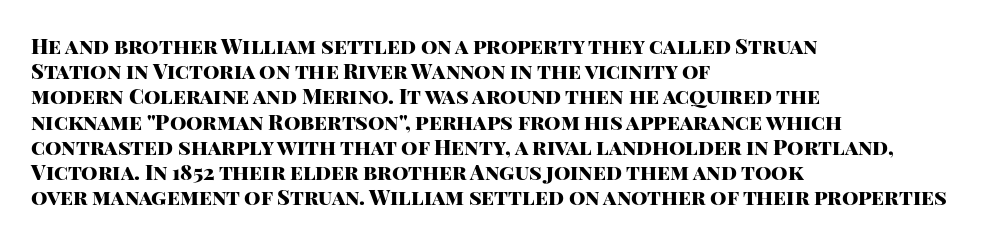
{"italic": "no", "bold": "yes", "underline": "no", "align": "left", "line_spacing_ratio": 1.2, "letter_spacing": "normal", "letter_spacing_em": 0.0, "glyph_px": 21}
